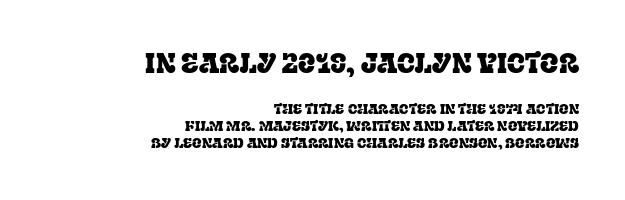
Nothing unusual about the tracking: characters are spaced as the font intends. Honestly, there is no underline to notice here at all. Layout note: lines flush right. In this sample the first text group is rendered at the bigger scale. Is there any slant? The stems are plumb.
